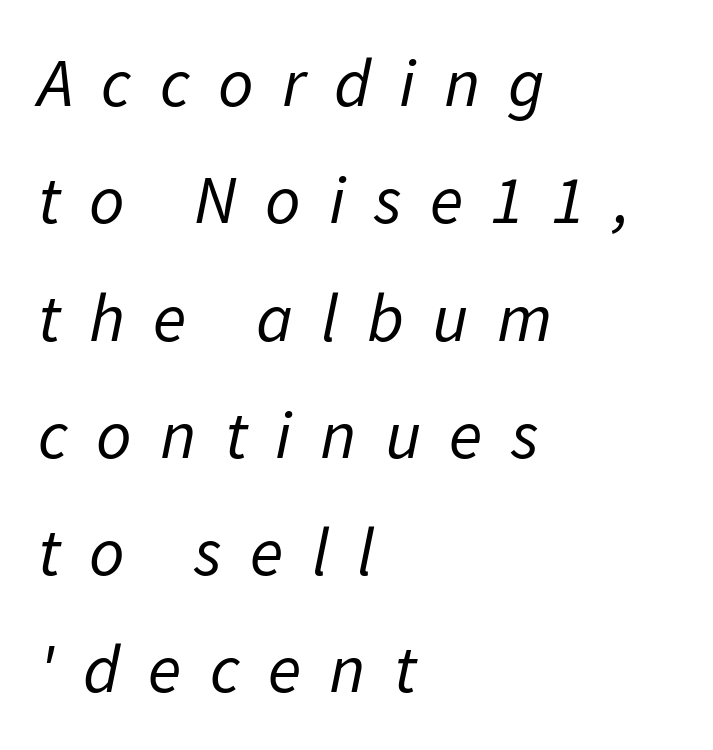
Q: Is the text bold? A: No.
Q: Is the text italic (slanted)? A: Yes, it leans right by about 11 degrees.
Q: Is the text underlined? A: No.
Q: How is the paragraph aligned? A: Left-aligned.
Q: Is the spacing between letters normal or unusually wide? A: Unusually wide.
Q: Is the spacing between lines tight, normal or loose? A: Normal.
Q: Width (condensed, normal, or wide)? A: Normal.
Q: Stroke contrast? A: Low.
Q: x-height? A: Medium.
Q: Monospaced? A: No.
